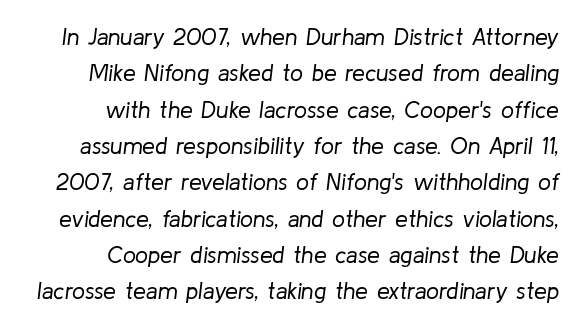
{"italic": "yes", "lean": "right", "slant_degrees": 8, "bold": "no", "underline": "no", "align": "right", "line_spacing": "normal", "line_spacing_ratio": 1.58, "letter_spacing": "normal", "letter_spacing_em": 0.0, "glyph_px": 23}
